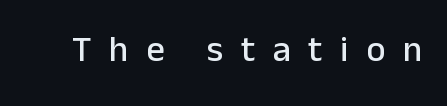
Q: Is the text italic (slanted)? A: No, it is upright.
Q: Is the typeface a serif or a sans-serif typeface? A: Sans-serif.
Q: Is the text underlined? A: No.
Q: Is the spacing between letters normal or unusually wide? A: Unusually wide.
Q: Width (condensed, normal, or wide)? A: Normal.
Q: Stroke contrast? A: Low.
Q: x-height? A: Medium.
Q: Monospaced? A: No.
